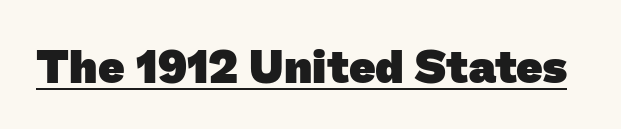
Inter-character spacing is left at the font's built-in metrics. Compared with undecorated copy, this sample adds a rule below the words. Stroke terminals: plain, sans-serif. Each letter keeps its own natural width here, so spacing adapts to shape. These words are printed bold, with thick strokes throughout.
